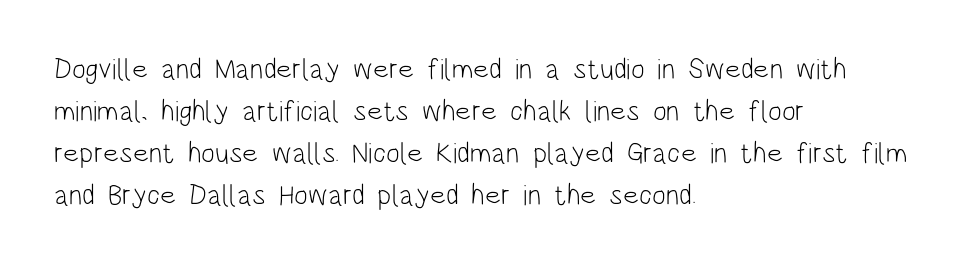
{"serif": "no", "italic": "no", "bold": "no", "weight": "light", "width": "condensed", "stroke_contrast": "low", "x_height": "large", "monospaced": "no", "underline": "no", "align": "left", "line_spacing": "normal", "line_spacing_ratio": 1.45, "letter_spacing": "normal", "letter_spacing_em": 0.0, "glyph_px": 29}
